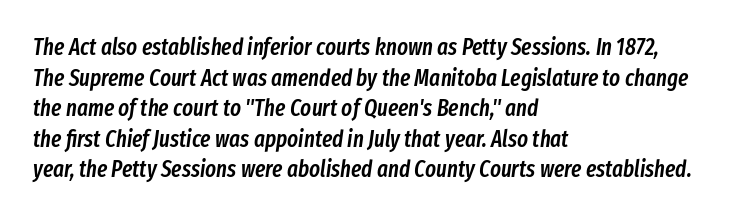
Q: Is the text bold? A: Semi-bold.
Q: Is the text italic (slanted)? A: Yes, it leans right by about 8 degrees.
Q: Is the text underlined? A: No.
Q: How is the paragraph aligned? A: Left-aligned.
Q: Is the spacing between letters normal or unusually wide? A: Normal.
Q: Is the spacing between lines tight, normal or loose? A: Normal.
